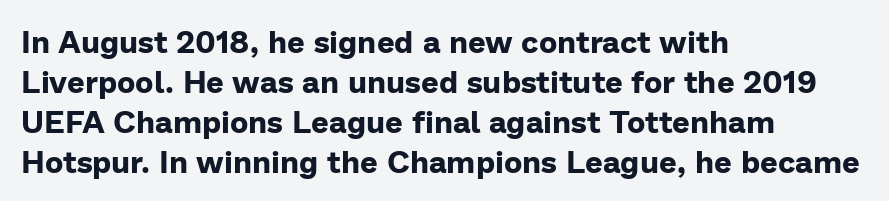
The image shows 31 px bold sans-serif type, upright; set left-aligned, normal line spacing (1.29x), normal letter spacing, not underlined; low stroke contrast and a medium x-height.
